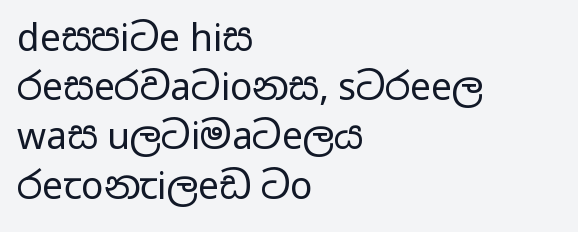
Q: Is the text bold? A: No.
Q: Is the text italic (slanted)? A: No, it is upright.
Q: Is the typeface a serif or a sans-serif typeface? A: Sans-serif.
Q: Is the text underlined? A: No.
Q: How is the paragraph aligned? A: Left-aligned.
Q: Is the spacing between letters normal or unusually wide? A: Normal.
Q: Is the spacing between lines tight, normal or loose? A: Normal.
Q: Width (condensed, normal, or wide)? A: Wide.
Q: Stroke contrast? A: Low.
Q: x-height? A: Medium.
Q: Monospaced? A: No.
